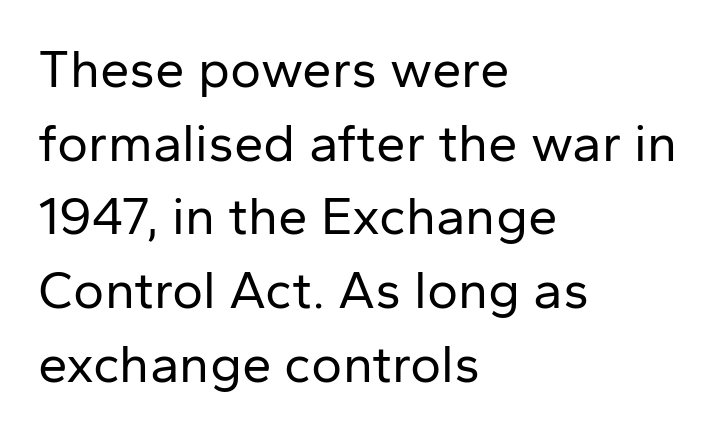
The image shows 53 px regular-weight sans-serif type, upright; set left-aligned, normal line spacing (1.39x), normal letter spacing, not underlined; low stroke contrast and a medium x-height.
